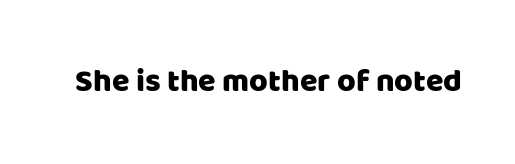
The image shows 32 px sans-serif type, upright; set normal letter spacing, not underlined; low stroke contrast and a large x-height.
